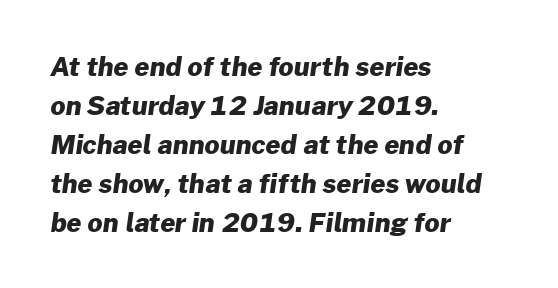
{"bold": "yes", "underline": "no", "align": "left", "line_spacing": "normal", "line_spacing_ratio": 1.5, "letter_spacing": "normal", "letter_spacing_em": 0.0, "glyph_px": 26}
